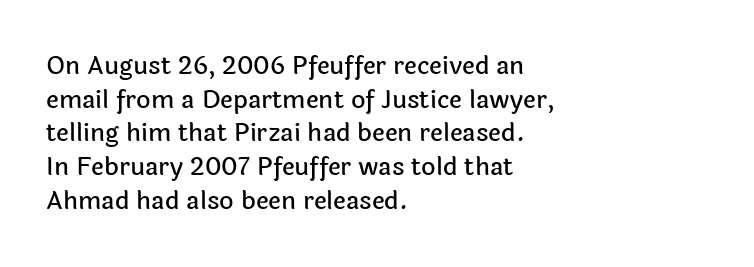
The image shows 25 px text type, upright; set left-aligned, normal line spacing (1.35x), normal letter spacing, not underlined.
